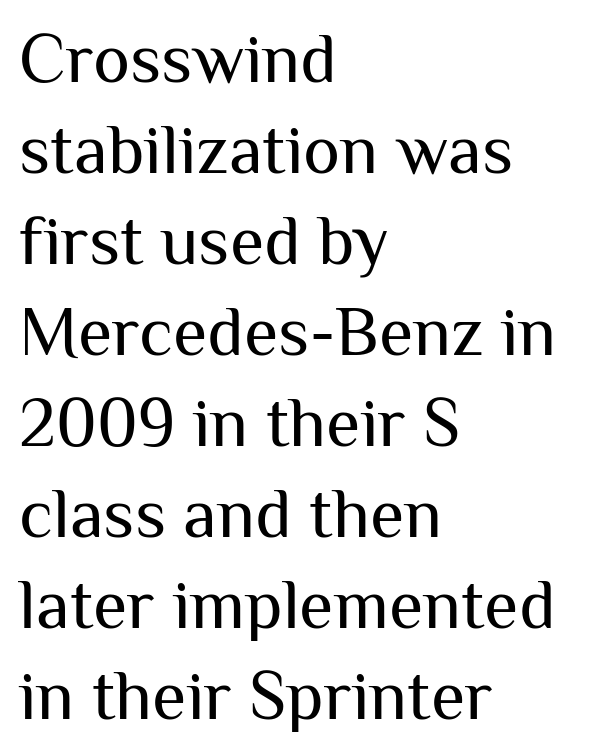
The image shows 70 px regular-weight sans-serif type, upright; set left-aligned, normal line spacing (1.3x), normal letter spacing, not underlined; medium stroke contrast and a medium x-height.
